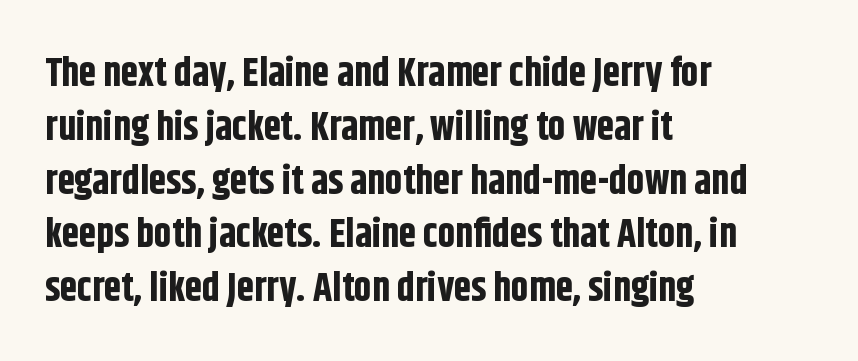
Unlike a traditional serif, this face leaves its strokes unadorned. Weight: bold. Clear beneath every line of the passage. If you drew a ruler down the left edge, every line would touch it. In terms of leading, this rendering sits right in the middle. Characters follow at the spacing the type designer built in.
